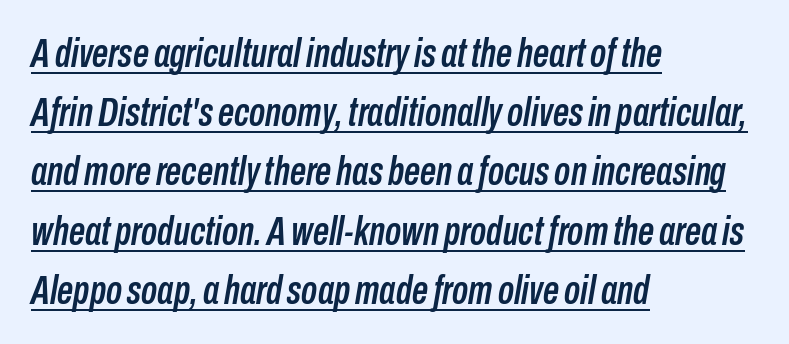
The image shows 40 px condensed type, italic (leaning right); set left-aligned, normal line spacing (1.48x), normal letter spacing, underlined; low stroke contrast and a medium x-height.
